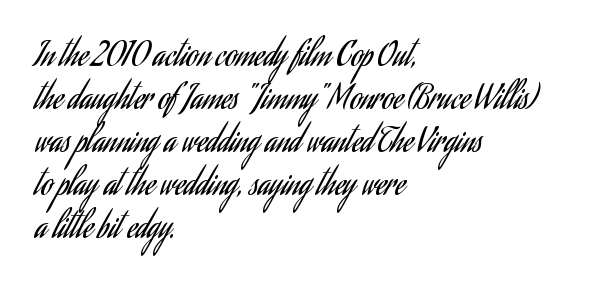
Type without underlining. Typeset ragged right — the left edge is the straight one. The face used here is a sans, in the tradition of grotesques and geometrics.
